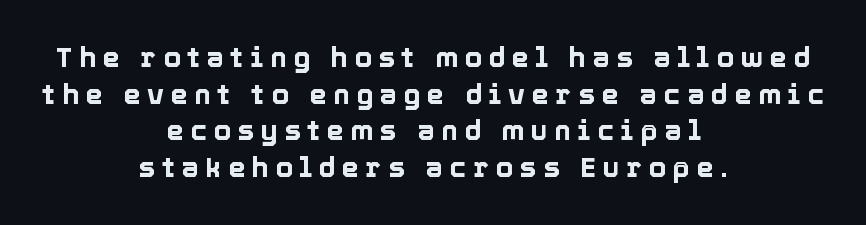
{"italic": "no", "width": "normal", "x_height": "medium", "monospaced": "no", "underline": "no", "align": "center", "line_spacing": "normal", "line_spacing_ratio": 1.31, "letter_spacing": "wide", "letter_spacing_em": 0.23, "glyph_px": 28}
